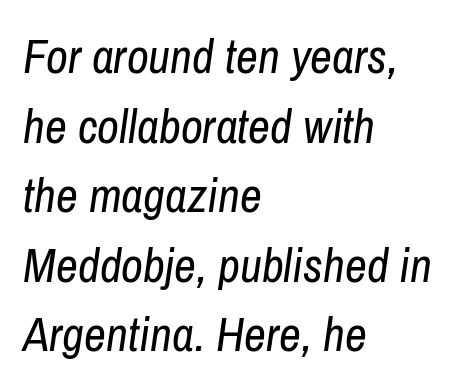
{"italic": "yes", "lean": "right", "slant_degrees": 8, "bold": "no", "weight": "regular", "width": "condensed", "stroke_contrast": "low", "x_height": "medium", "monospaced": "no", "underline": "no", "align": "left", "line_spacing": "normal", "line_spacing_ratio": 1.45, "letter_spacing": "normal", "letter_spacing_em": 0.0, "glyph_px": 48}
